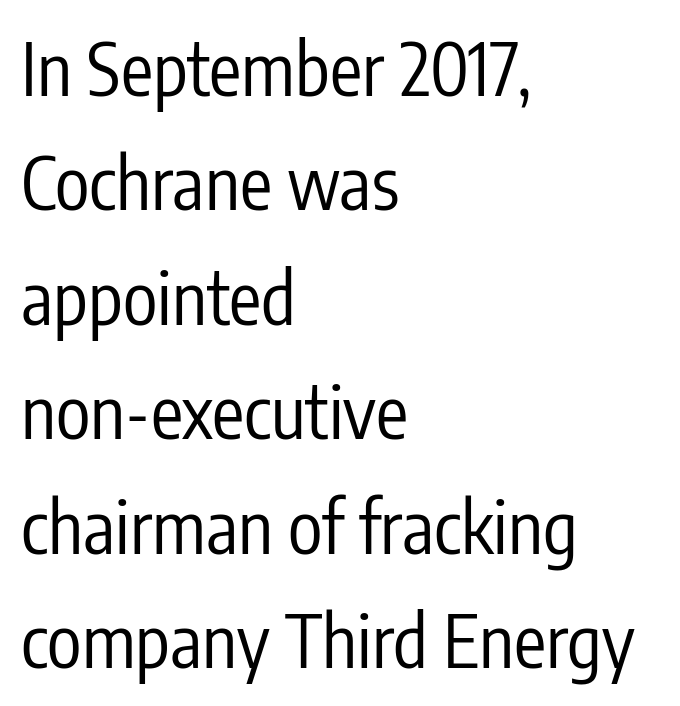
Q: Is the text bold? A: No.
Q: Is the text italic (slanted)? A: No, it is upright.
Q: Is the typeface a serif or a sans-serif typeface? A: Sans-serif.
Q: Is the text underlined? A: No.
Q: How is the paragraph aligned? A: Left-aligned.
Q: Is the spacing between letters normal or unusually wide? A: Normal.
Q: Is the spacing between lines tight, normal or loose? A: Normal.
Q: Width (condensed, normal, or wide)? A: Condensed.
Q: Stroke contrast? A: Low.
Q: x-height? A: Medium.
Q: Monospaced? A: No.
